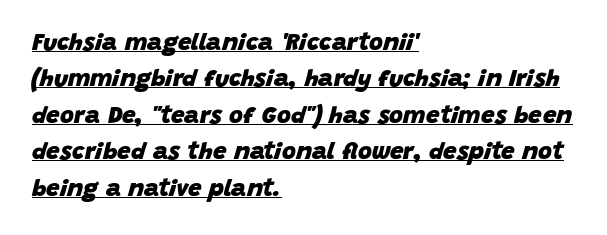
{"italic": "yes", "lean": "right", "slant_degrees": 15, "bold": "yes", "underline": "yes", "align": "left", "line_spacing": "normal", "line_spacing_ratio": 1.52, "letter_spacing": "normal", "letter_spacing_em": 0.0, "glyph_px": 24}
